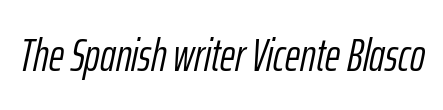
{"italic": "yes", "lean": "right", "slant_degrees": 12, "bold": "no", "weight": "light", "width": "condensed", "stroke_contrast": "low", "x_height": "medium", "monospaced": "no", "underline": "no", "letter_spacing": "normal", "letter_spacing_em": 0.0, "glyph_px": 46}
